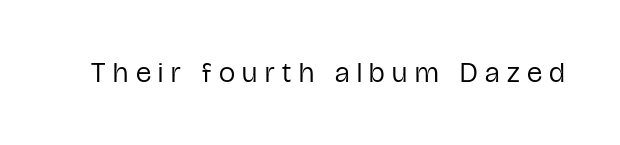
The letters carry no serifs — their stems end cleanly without finishing strokes. Rule under the text: the space is simply empty. The face used here is proportionally spaced, like ordinary book or web type. Italic? Not at all — the glyphs are vertical. Caption: face not bold, strokes unweighted.
